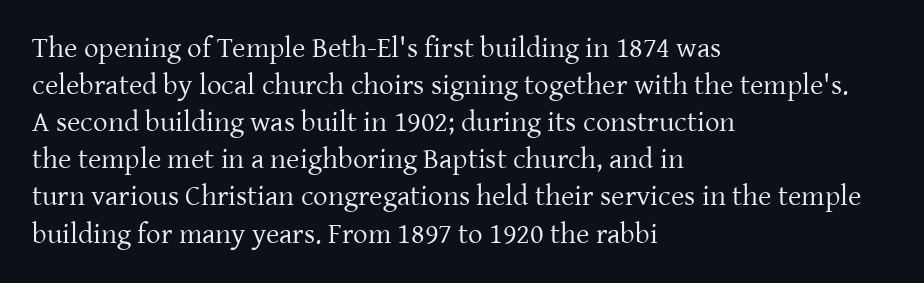
To sum up the face: it has serifs. The line-height multiplier appears to be the usual default. Reading down the block, your eye returns to a fixed left position each line. The space beneath each line is pristine and unruled. A light-to-regular cut is what we see here. Do the letters lean? They stand straight.
